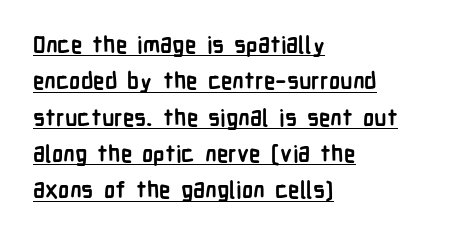
Q: Is the text bold? A: Yes.
Q: Is the text italic (slanted)? A: No, it is upright.
Q: Is the text underlined? A: Yes.
Q: How is the paragraph aligned? A: Left-aligned.
Q: Is the spacing between letters normal or unusually wide? A: Normal.
Q: Is the spacing between lines tight, normal or loose? A: Normal.
